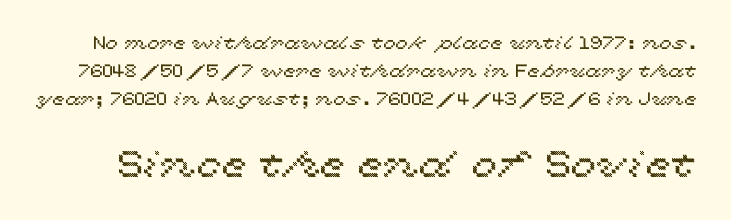
Does the leading feel generous? No, just average. Tracking value appears to be zero — textbook default spacing. Descenders hang freely into open space. In this sample the second text group is rendered at the bigger scale.
